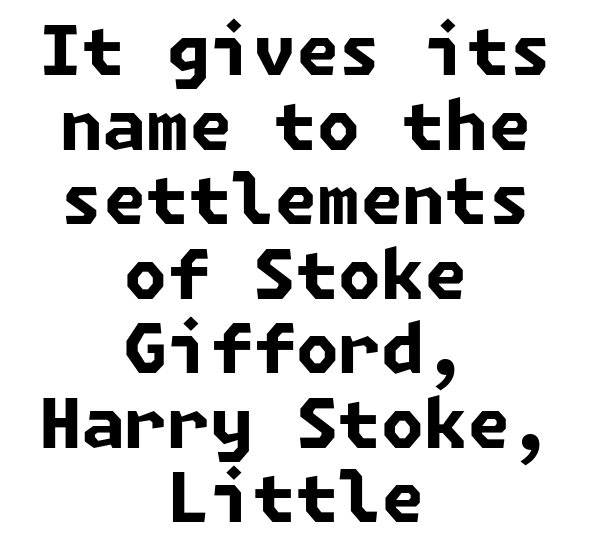
Plenty of ink on the page — the face is bold. The compositor balanced each line on the midline. Horizontal bands of white between lines are thin slivers. The space directly below the letters is spotless. A typesetter would call this zero additional tracking.
